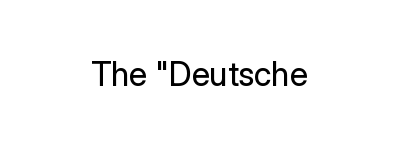
Decoration check: the copy has no underline. The type is set solid horizontally, with unmodified tracking. The letters stand straight up with perfectly vertical stems. The face used here is proportionally spaced, like ordinary book or web type.
